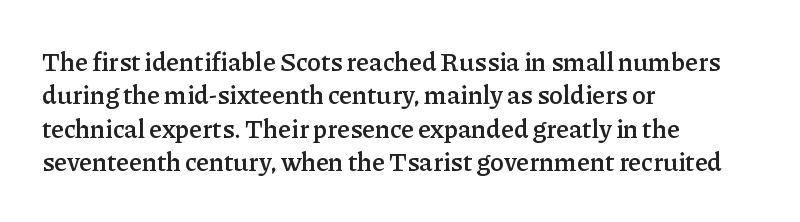
{"italic": "no", "bold": "semi", "underline": "no", "align": "left", "line_spacing": "normal", "line_spacing_ratio": 1.28, "letter_spacing": "normal", "letter_spacing_em": 0.0, "glyph_px": 26}
